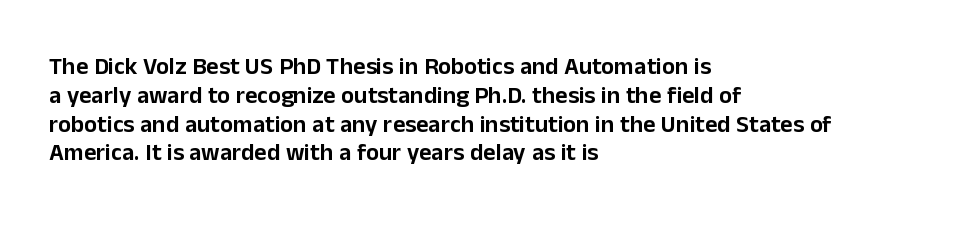
In CSS terms this would be text-align: left. The letters stand upright; this is a roman face. Underlining? Definitely not there. These lines keep a tight, regular rhythm from letter to letter.
